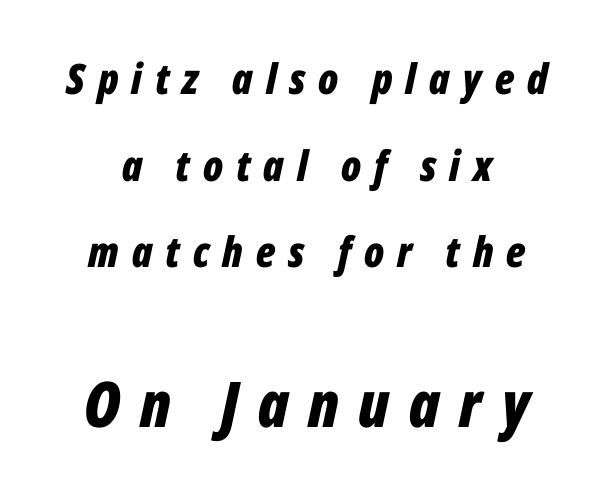
The block sitting lower on the canvas is the one with enlarged characters. The letters are spread apart with noticeably loose tracking. Observe the lean: these are italic letterforms. Leftover space on each line is divided equally before and after the words. The face used here is proportionally spaced, like ordinary book or web type. Decoration check: the copy has no underline.
